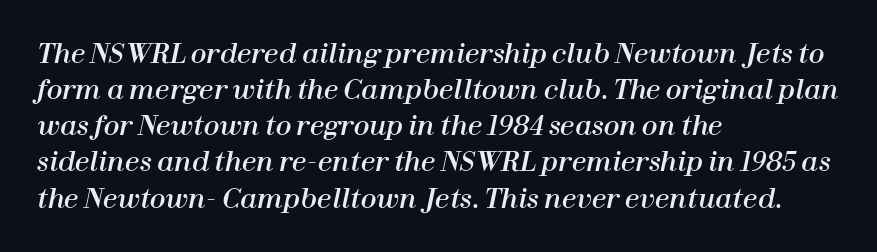
Q: Is the text italic (slanted)? A: Yes, it leans right by about 12 degrees.
Q: Is the text underlined? A: No.
Q: How is the paragraph aligned? A: Left-aligned.
Q: Is the spacing between letters normal or unusually wide? A: Normal.
Q: Is the spacing between lines tight, normal or loose? A: Normal.
